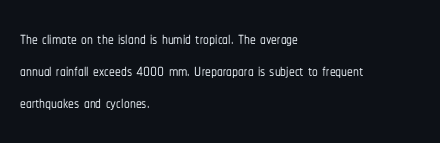
Q: Is the text italic (slanted)? A: No, it is upright.
Q: Is the text underlined? A: No.
Q: How is the paragraph aligned? A: Left-aligned.
Q: Is the spacing between letters normal or unusually wide? A: Normal.
Q: Is the spacing between lines tight, normal or loose? A: Normal.
